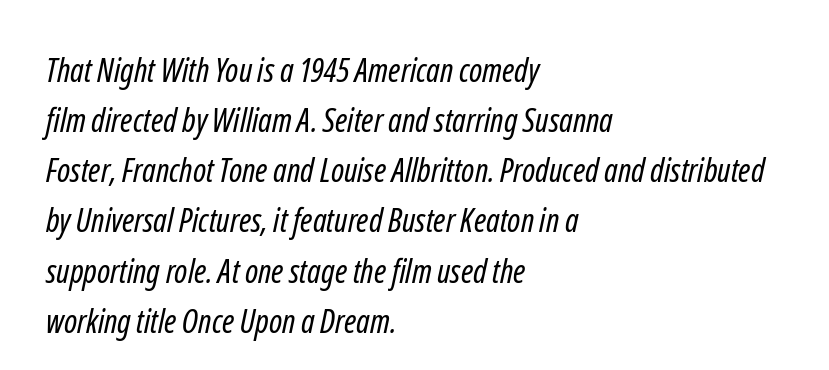
{"serif": "no", "bold": "no", "weight": "regular", "width": "condensed", "stroke_contrast": "low", "x_height": "medium", "monospaced": "no", "underline": "no", "align": "left", "line_spacing": "normal", "line_spacing_ratio": 1.52, "letter_spacing": "normal", "letter_spacing_em": 0.0, "glyph_px": 33}
